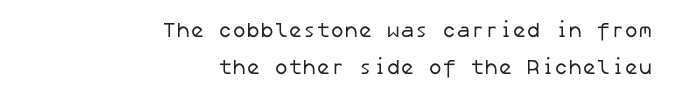
Q: Is the text bold? A: No.
Q: Is the text underlined? A: No.
Q: How is the paragraph aligned? A: Right-aligned.
Q: Is the spacing between letters normal or unusually wide? A: Normal.
